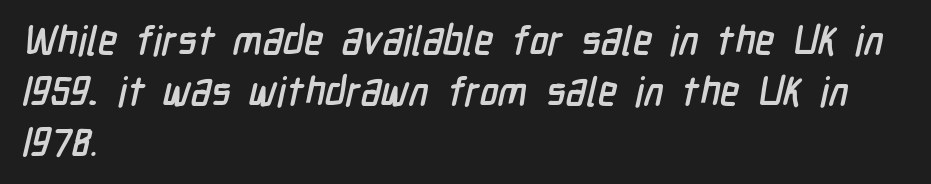
{"serif": "no", "width": "condensed", "stroke_contrast": "low", "x_height": "medium", "monospaced": "no", "underline": "no", "align": "left", "line_spacing": "normal", "line_spacing_ratio": 1.27, "letter_spacing": "normal", "letter_spacing_em": 0.0, "glyph_px": 40}
